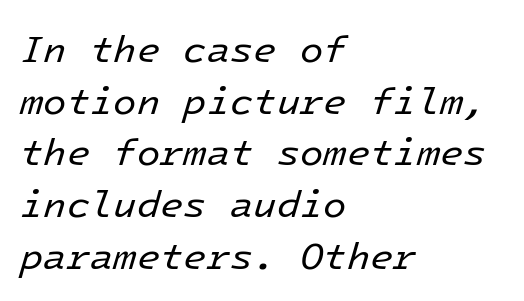
Look at the tracking — it's just the regular setting, nothing added. A bare baseline throughout the passage. The font's italic variant was chosen for this text. On a weight scale, this lands at 450 or below. The leading is moderate, giving the passage an even texture. Every row of glyphs begins at an identical x-position on the left.
